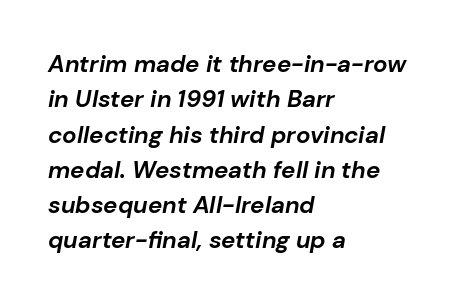
Quick note: italic. Nobody touched the tracking dial on this one. Is the type bold? Yes — the strokes are clearly thick and heavy. Vertical spacing — default.
